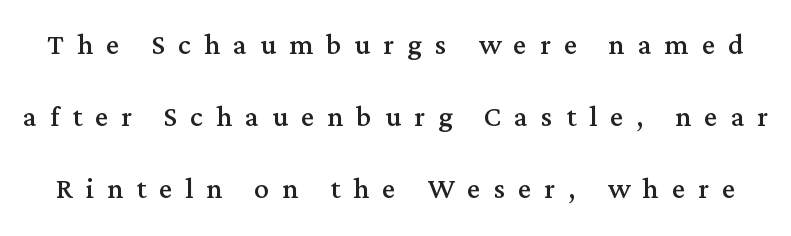
{"serif": "yes", "italic": "no", "bold": "no", "weight": "regular", "width": "normal", "stroke_contrast": "medium", "x_height": "medium", "monospaced": "no", "underline": "no", "line_spacing": "loose", "line_spacing_ratio": 1.94, "letter_spacing": "wide", "letter_spacing_em": 0.35, "glyph_px": 37}
